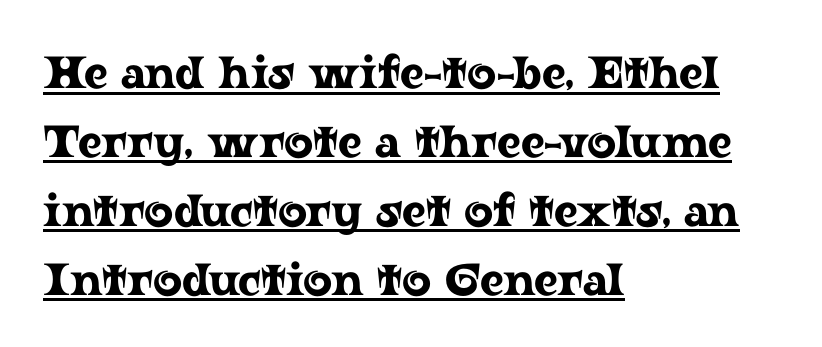
Q: Is the text italic (slanted)? A: No, it is upright.
Q: Is the typeface a serif or a sans-serif typeface? A: Serif.
Q: Is the text underlined? A: Yes.
Q: How is the paragraph aligned? A: Left-aligned.
Q: Is the spacing between letters normal or unusually wide? A: Normal.
Q: Is the spacing between lines tight, normal or loose? A: Normal.
Q: Width (condensed, normal, or wide)? A: Wide.
Q: Stroke contrast? A: Low.
Q: x-height? A: Medium.
Q: Monospaced? A: No.
